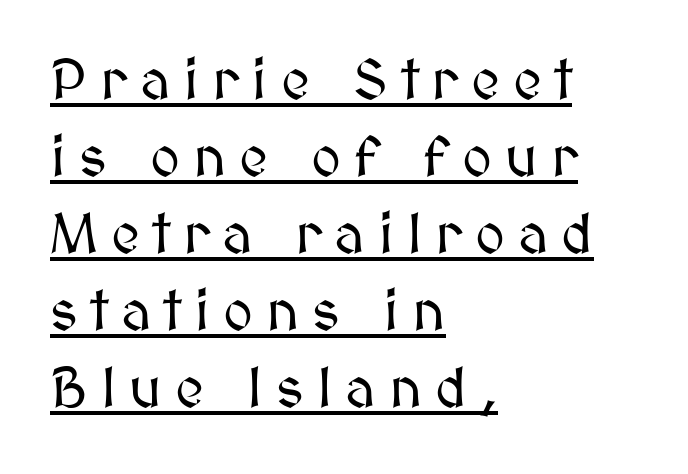
{"italic": "no", "width": "normal", "stroke_contrast": "medium", "x_height": "medium", "monospaced": "no", "underline": "yes", "align": "left", "line_spacing": "normal", "line_spacing_ratio": 1.35, "letter_spacing": "wide", "letter_spacing_em": 0.23, "glyph_px": 57}
